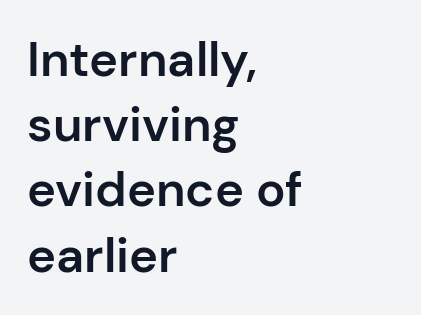
{"serif": "no", "italic": "no", "bold": "semi", "weight": "semibold", "width": "normal", "stroke_contrast": "low", "x_height": "medium", "monospaced": "no", "underline": "no", "align": "left", "line_spacing": "normal", "line_spacing_ratio": 1.33, "letter_spacing": "normal", "letter_spacing_em": 0.0, "glyph_px": 49}
